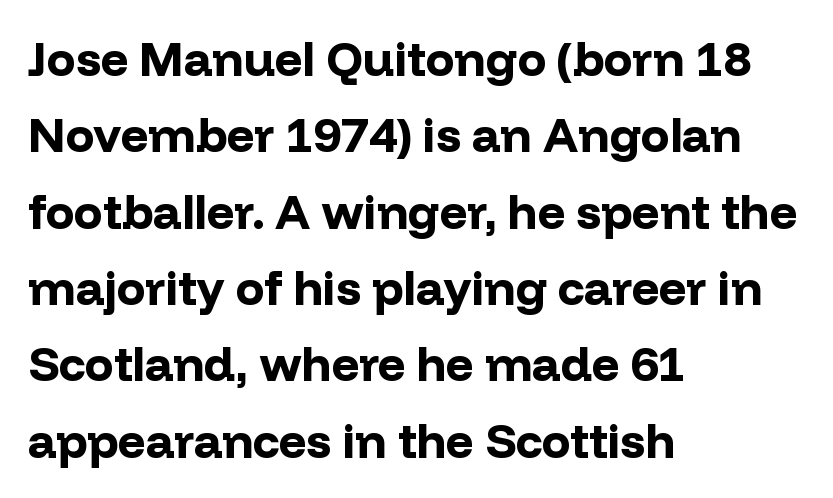
The image shows 48 px bold sans-serif type, upright; set left-aligned, normal line spacing (1.59x), normal letter spacing, not underlined; low stroke contrast and a medium x-height.
